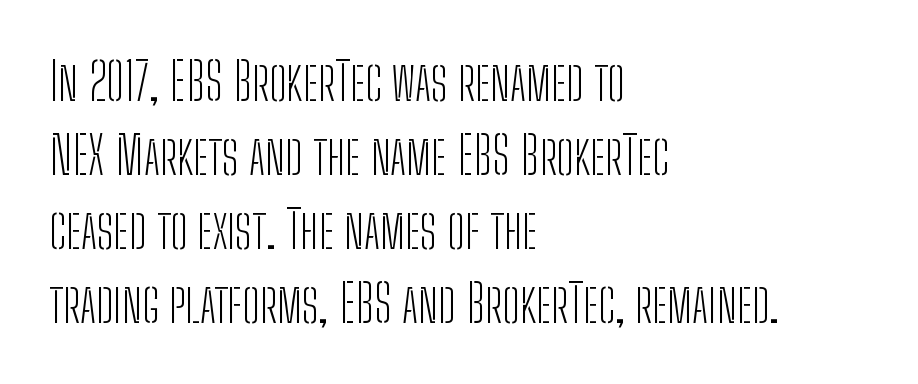
Q: Is the text bold? A: No.
Q: Is the text italic (slanted)? A: No, it is upright.
Q: Is the typeface a serif or a sans-serif typeface? A: Sans-serif.
Q: Is the text underlined? A: No.
Q: How is the paragraph aligned? A: Left-aligned.
Q: Is the spacing between letters normal or unusually wide? A: Normal.
Q: Is the spacing between lines tight, normal or loose? A: Normal.
Q: Width (condensed, normal, or wide)? A: Condensed.
Q: Stroke contrast? A: Low.
Q: x-height? A: Medium.
Q: Monospaced? A: No.
